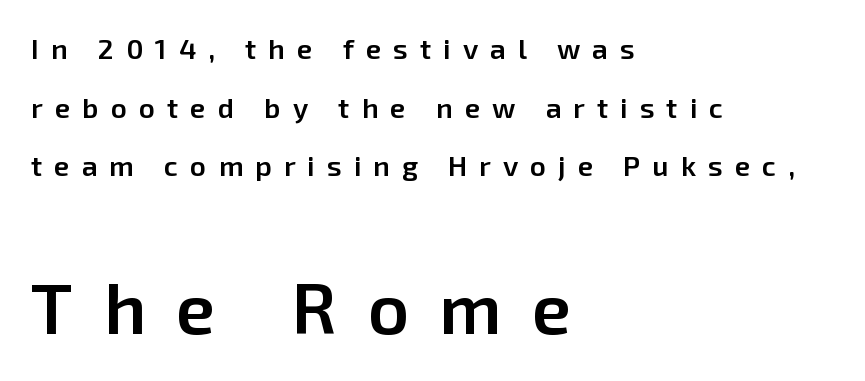
The image shows 71 px semibold sans-serif type, upright; set left-aligned, loose line spacing (2.09x), unusually wide letter spacing (+0.43 em), not underlined; the second (bottom) block is 2.54x larger; low stroke contrast and a medium x-height.
